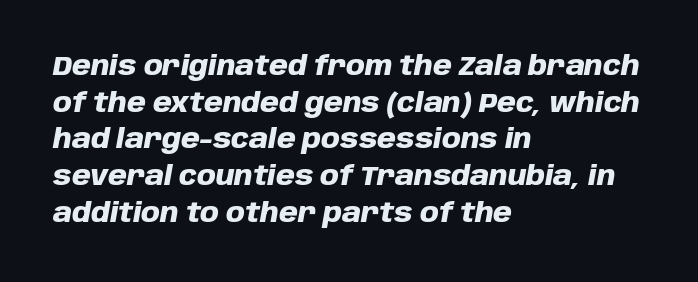
Q: Is the text bold? A: Yes.
Q: Is the text italic (slanted)? A: Yes, it leans right by about 10 degrees.
Q: Is the text underlined? A: No.
Q: How is the paragraph aligned? A: Left-aligned.
Q: Is the spacing between letters normal or unusually wide? A: Normal.
Q: Is the spacing between lines tight, normal or loose? A: Normal.
